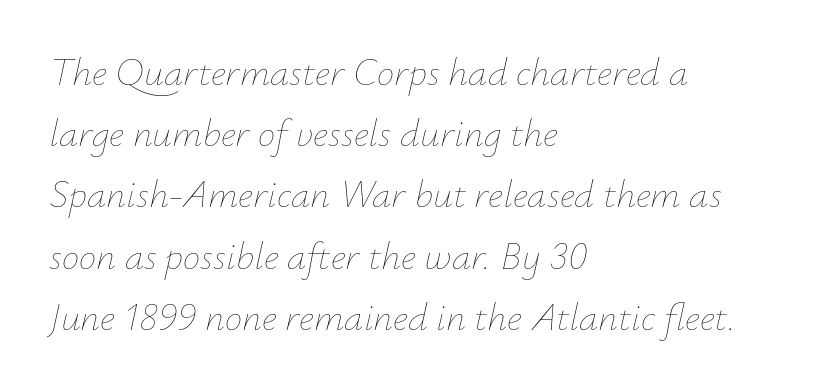
Notice how descenders clear the ascenders below comfortably — that's standard leading. The paragraph has a hard left edge and a soft right edge. The strip under each line holds only bare page. Italic? Definitely — the glyphs are oblique. Note the varied advance widths — an 'i' is clearly narrower than an 'm'.
